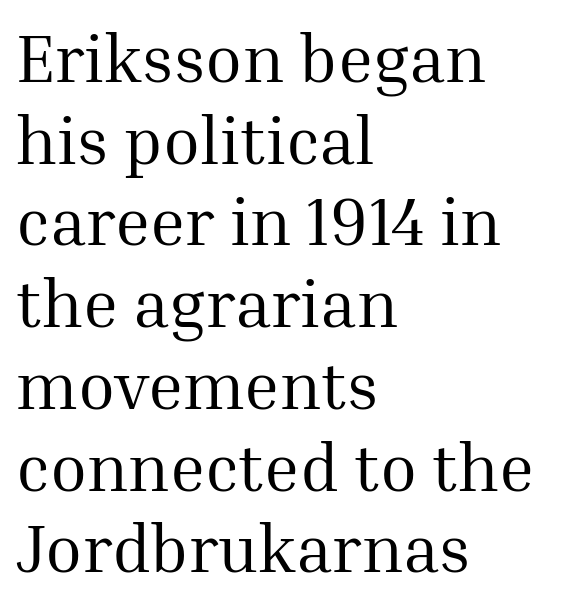
The type sits square on the baseline with zero lean. The face looks like a standard text weight, possibly lighter. Look at the tracking — it's just the regular setting, nothing added. Yep, those are serifs on the letters. Alignment: flush left. The passage shown is typed in a proportional face where columns would drift.
